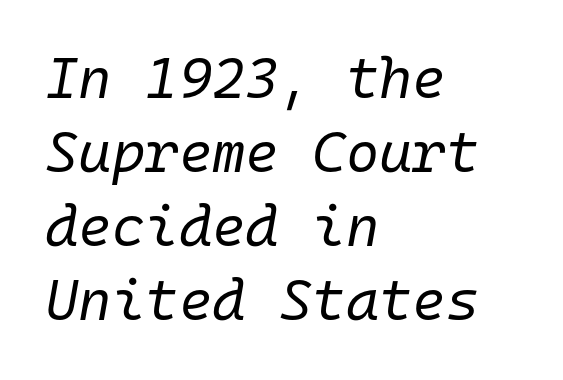
{"italic": "yes", "lean": "right", "slant_degrees": 10, "bold": "no", "weight": "regular", "width": "normal", "stroke_contrast": "low", "x_height": "medium", "monospaced": "yes", "underline": "no", "align": "left", "line_spacing": "normal", "line_spacing_ratio": 1.3, "letter_spacing": "normal", "letter_spacing_em": 0.0, "glyph_px": 57}
